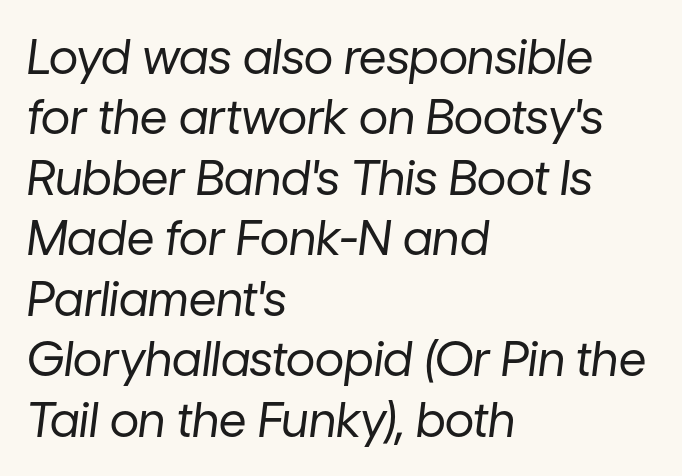
The image shows 48 px regular-weight type, italic (leaning right); set left-aligned, normal line spacing (1.26x), normal letter spacing, not underlined; low stroke contrast and a medium x-height.
